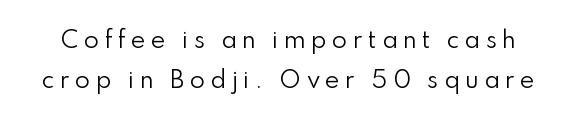
The image shows 22 px text type, upright; set line spacing 1.83x, unusually wide letter spacing (+0.24 em), not underlined.
